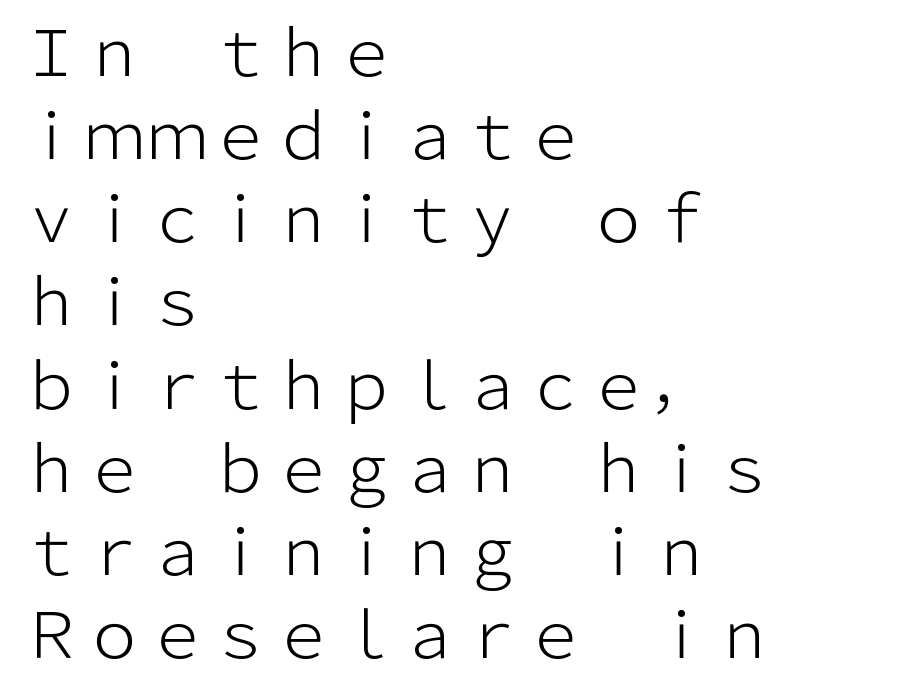
{"serif": "no", "italic": "no", "bold": "no", "weight": "light", "width": "normal", "stroke_contrast": "low", "x_height": "medium", "monospaced": "no", "underline": "no", "align": "left", "line_spacing": "normal", "line_spacing_ratio": 1.32, "letter_spacing": "normal", "letter_spacing_em": 0.0, "glyph_px": 63}
